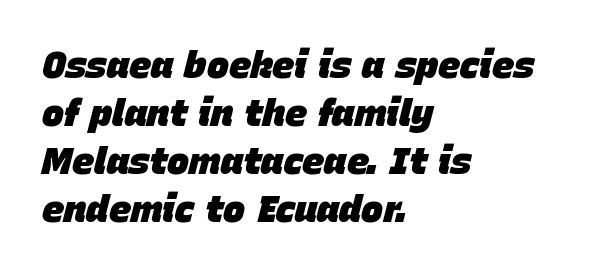
Q: Is the text bold? A: Yes.
Q: Is the text italic (slanted)? A: Yes, it leans right by about 15 degrees.
Q: Is the text underlined? A: No.
Q: How is the paragraph aligned? A: Left-aligned.
Q: Is the spacing between letters normal or unusually wide? A: Normal.
Q: Is the spacing between lines tight, normal or loose? A: Normal.
Q: Width (condensed, normal, or wide)? A: Normal.
Q: Stroke contrast? A: Low.
Q: x-height? A: Large.
Q: Monospaced? A: No.
